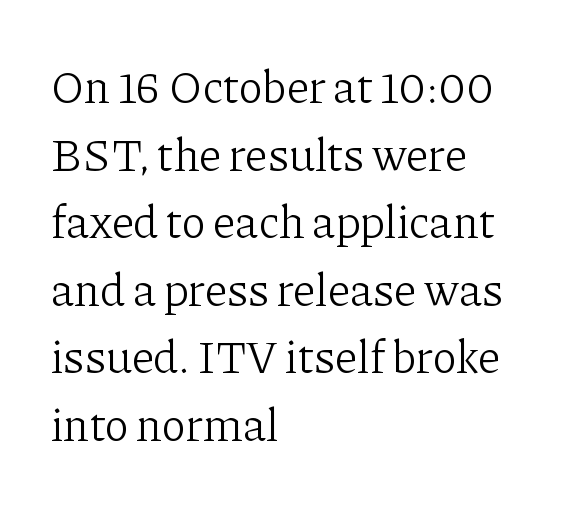
The line texture is even and compact thanks to regular tracking. The typeface chosen for these lines features serifs. Beneath every word, the page is bare. The axis of the letterforms is exactly vertical.
